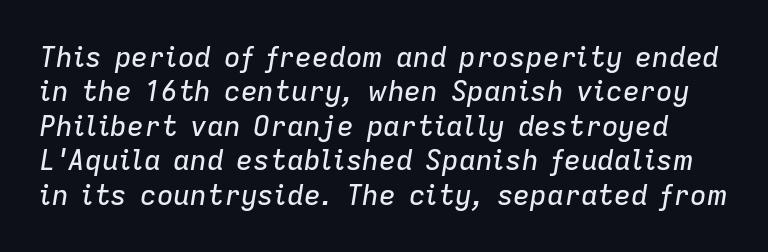
Q: Is the text italic (slanted)? A: Yes, it leans right by about 9 degrees.
Q: Is the text underlined? A: No.
Q: Is the spacing between letters normal or unusually wide? A: Normal.
Q: Width (condensed, normal, or wide)? A: Normal.
Q: Stroke contrast? A: Low.
Q: x-height? A: Medium.
Q: Monospaced? A: No.
